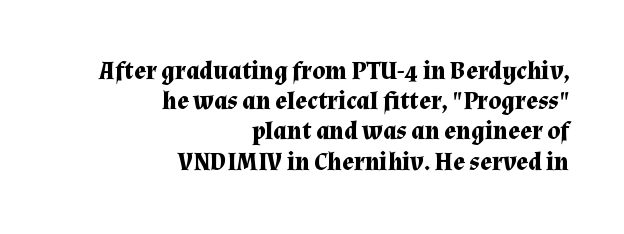
{"italic": "no", "bold": "yes", "underline": "no", "align": "right", "line_spacing_ratio": 1.21, "letter_spacing": "normal", "letter_spacing_em": 0.0, "glyph_px": 25}
